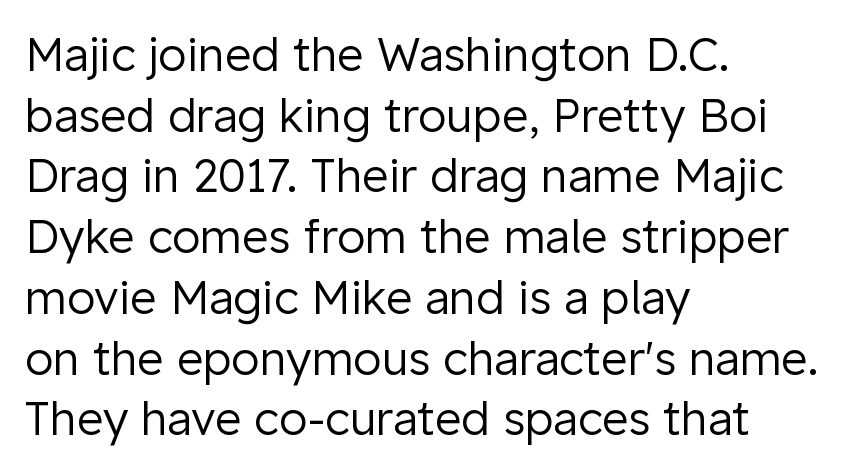
{"serif": "no", "italic": "no", "bold": "no", "weight": "regular", "width": "normal", "stroke_contrast": "low", "x_height": "medium", "monospaced": "no", "underline": "no", "align": "left", "line_spacing": "normal", "line_spacing_ratio": 1.32, "letter_spacing": "normal", "letter_spacing_em": 0.0, "glyph_px": 46}
